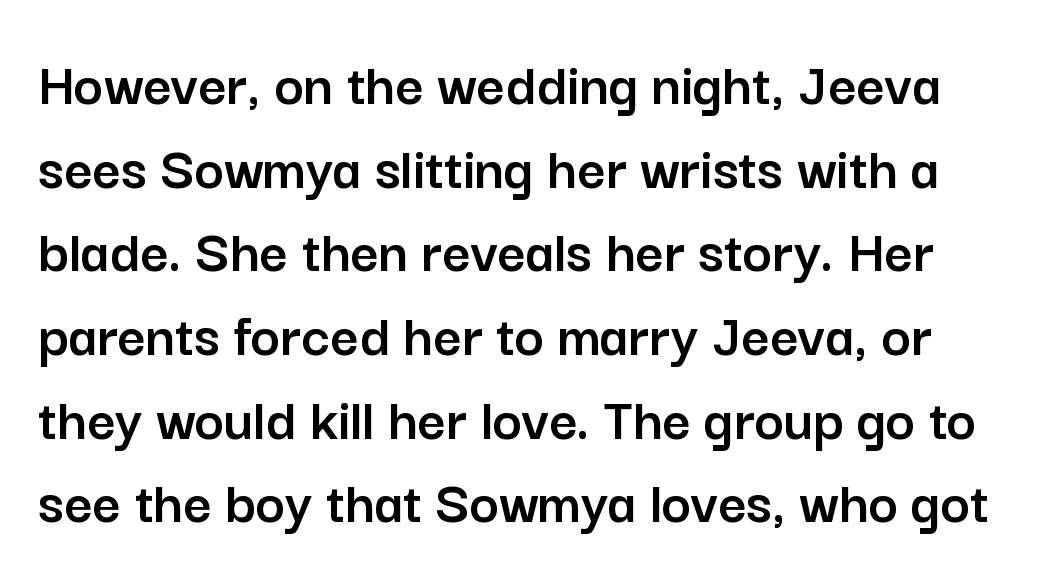
{"serif": "no", "italic": "no", "width": "normal", "stroke_contrast": "low", "x_height": "medium", "monospaced": "no", "underline": "no", "line_spacing": "normal", "line_spacing_ratio": 1.35, "letter_spacing": "normal", "letter_spacing_em": 0.0, "glyph_px": 62}
